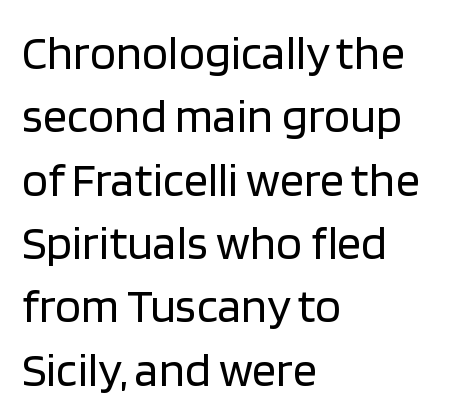
Q: Is the text bold? A: No.
Q: Is the text italic (slanted)? A: No, it is upright.
Q: Is the typeface a serif or a sans-serif typeface? A: Sans-serif.
Q: Is the text underlined? A: No.
Q: How is the paragraph aligned? A: Left-aligned.
Q: Is the spacing between letters normal or unusually wide? A: Normal.
Q: Is the spacing between lines tight, normal or loose? A: Normal.
Q: Width (condensed, normal, or wide)? A: Normal.
Q: Stroke contrast? A: Low.
Q: x-height? A: Large.
Q: Monospaced? A: No.
